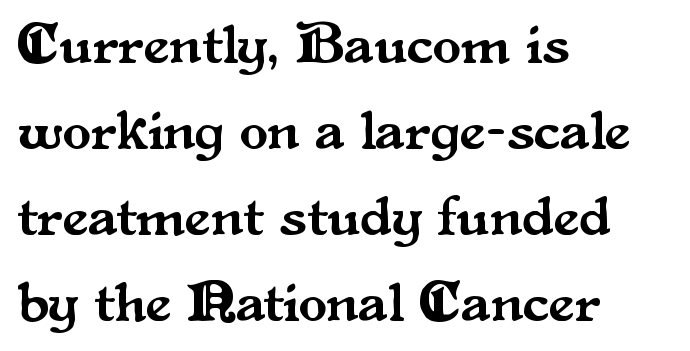
The lines are quadded left. The area under the type is left untouched. Every stem runs plumb, perpendicular to the baseline. You can tell from the footed stems that serif type was used. A normal amount of white space separates one row of letters from the next. You could not count columns in this text — the font is proportionally spaced.
